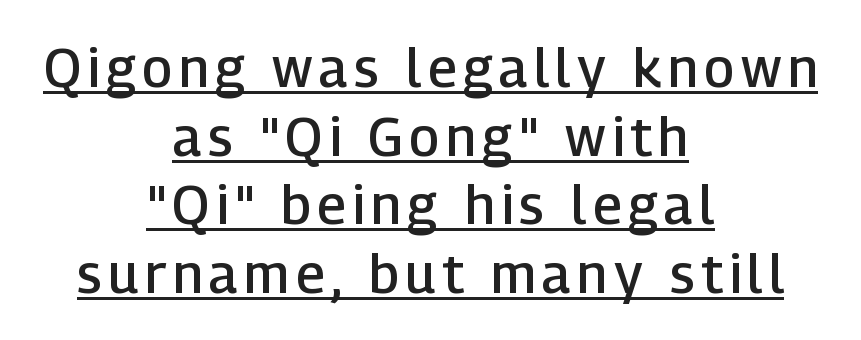
The image shows 54 px semibold sans-serif type, upright; set centered, normal line spacing (1.27x), underlined; low stroke contrast and a medium x-height.
